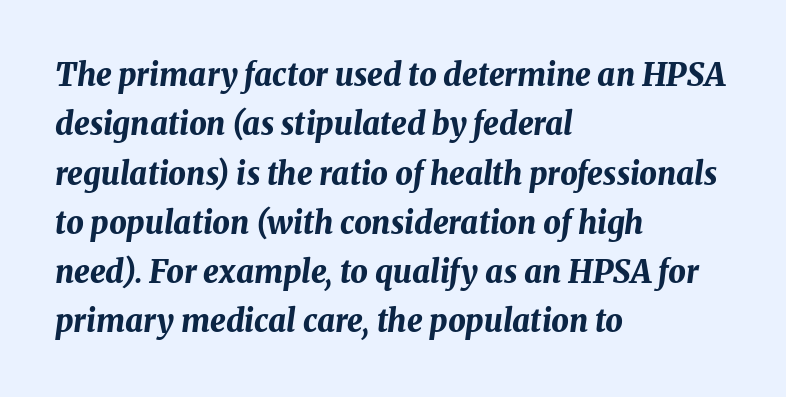
Compared with a centered layout, this one pins lines to the left instead. This rendering leaves character spacing at its baseline value. Horizontal bands of white between lines are of average thickness. Does the lettering tilt? It does — this is italic. Chunky letters — that's bold for sure. Do the characters align in a grid? No, the font is proportional.
